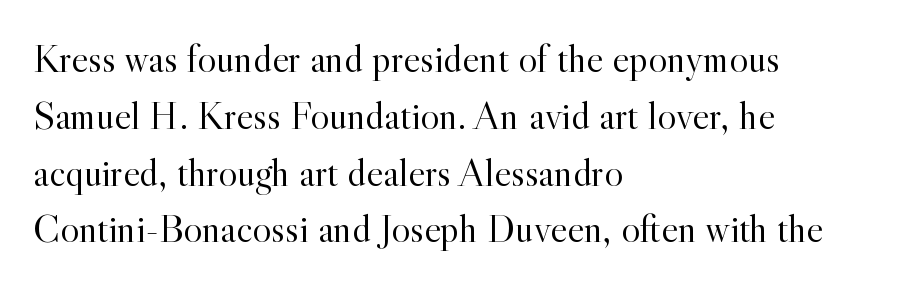
{"serif": "yes", "italic": "no", "bold": "no", "weight": "light", "width": "normal", "x_height": "small", "monospaced": "no", "underline": "no", "align": "left", "line_spacing": "normal", "line_spacing_ratio": 1.42, "letter_spacing": "normal", "letter_spacing_em": 0.0, "glyph_px": 40}
